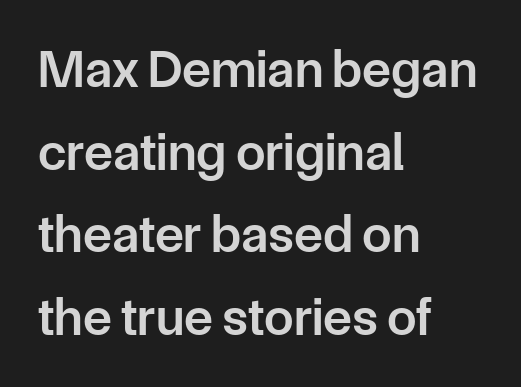
The image shows 53 px semibold sans-serif type, upright; set left-aligned, normal line spacing (1.56x), normal letter spacing, not underlined; low stroke contrast and a medium x-height.
